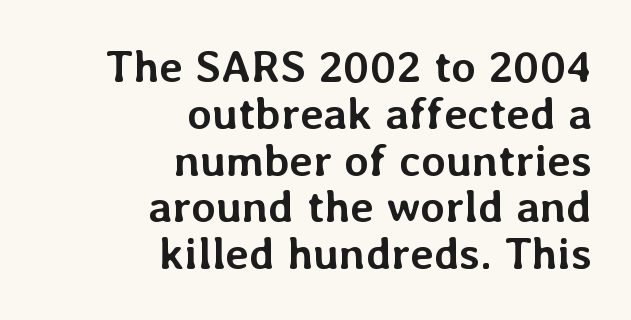
Q: Is the text bold? A: Yes.
Q: Is the text italic (slanted)? A: No, it is upright.
Q: Is the text underlined? A: No.
Q: How is the paragraph aligned? A: Right-aligned.
Q: Is the spacing between letters normal or unusually wide? A: Normal.
Q: Is the spacing between lines tight, normal or loose? A: Tight.
Q: Width (condensed, normal, or wide)? A: Normal.
Q: Stroke contrast? A: Low.
Q: x-height? A: Medium.
Q: Monospaced? A: No.
